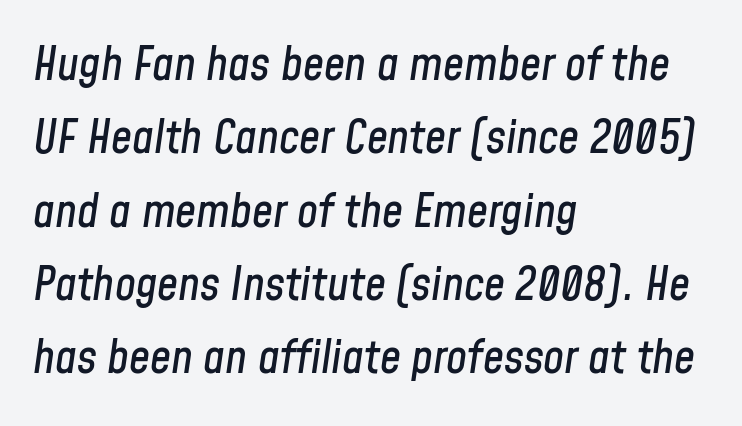
The image shows 47 px condensed type, italic (leaning right); set left-aligned, normal line spacing (1.56x), normal letter spacing, not underlined; low stroke contrast and a medium x-height.
